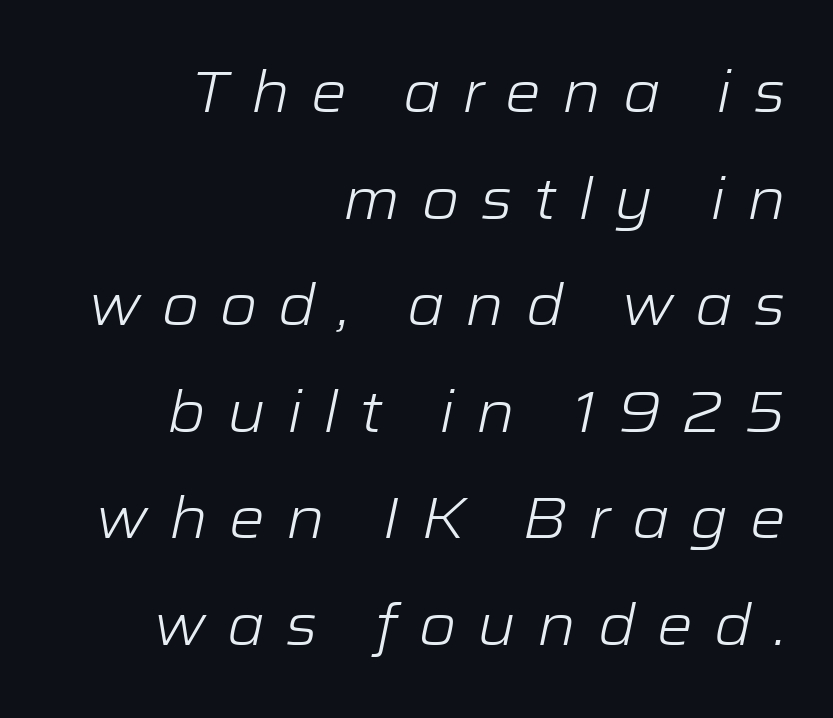
Q: Is the text bold? A: No.
Q: Is the text italic (slanted)? A: Yes, it leans right by about 12 degrees.
Q: Is the text underlined? A: No.
Q: How is the paragraph aligned? A: Right-aligned.
Q: Is the spacing between letters normal or unusually wide? A: Unusually wide.
Q: Width (condensed, normal, or wide)? A: Wide.
Q: Stroke contrast? A: Low.
Q: x-height? A: Medium.
Q: Monospaced? A: No.
